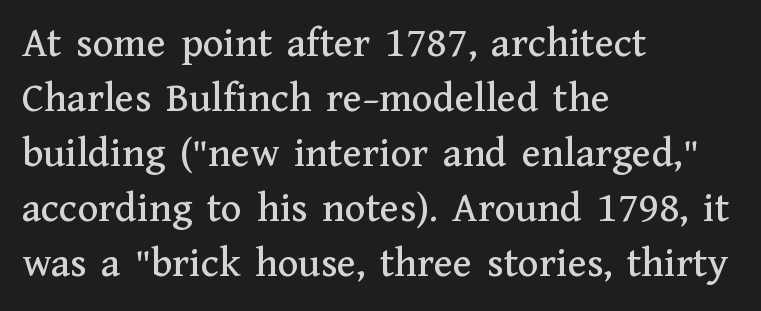
{"serif": "yes", "italic": "no", "width": "normal", "stroke_contrast": "medium", "x_height": "medium", "monospaced": "no", "underline": "no", "align": "left", "line_spacing": "normal", "line_spacing_ratio": 1.28, "letter_spacing": "normal", "letter_spacing_em": 0.0, "glyph_px": 43}
